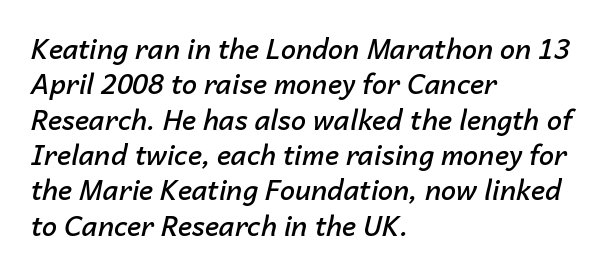
Q: Is the text bold? A: Semi-bold.
Q: Is the text italic (slanted)? A: Yes, it leans right by about 14 degrees.
Q: Is the text underlined? A: No.
Q: How is the paragraph aligned? A: Left-aligned.
Q: Is the spacing between letters normal or unusually wide? A: Normal.
Q: Is the spacing between lines tight, normal or loose? A: Normal.
